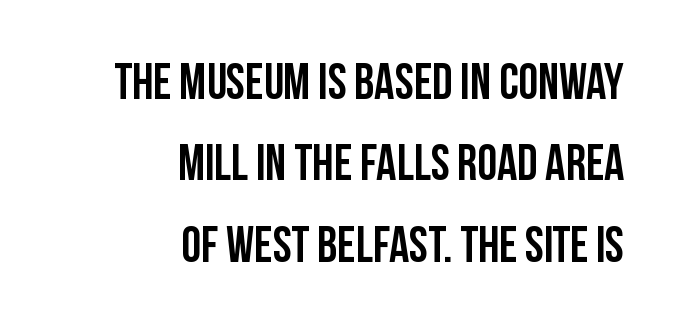
Plain, unruled lines of type. Do the characters align in a grid? No, the font is proportional. Every stem runs plumb, perpendicular to the baseline. Each glyph is drawn with heavy, bold strokes.
